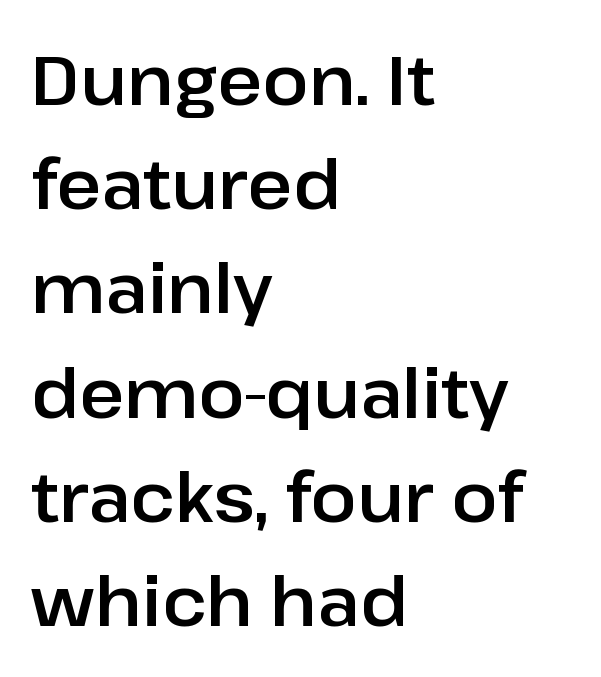
Q: Is the text italic (slanted)? A: No, it is upright.
Q: Is the typeface a serif or a sans-serif typeface? A: Sans-serif.
Q: Is the text underlined? A: No.
Q: How is the paragraph aligned? A: Left-aligned.
Q: Is the spacing between letters normal or unusually wide? A: Normal.
Q: Is the spacing between lines tight, normal or loose? A: Normal.
Q: Width (condensed, normal, or wide)? A: Normal.
Q: Stroke contrast? A: Low.
Q: x-height? A: Medium.
Q: Monospaced? A: No.
